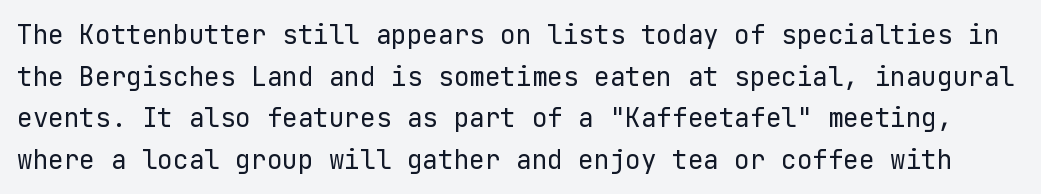
The image shows 26 px text type, upright; set normal line spacing (1.6x), normal letter spacing, not underlined.
